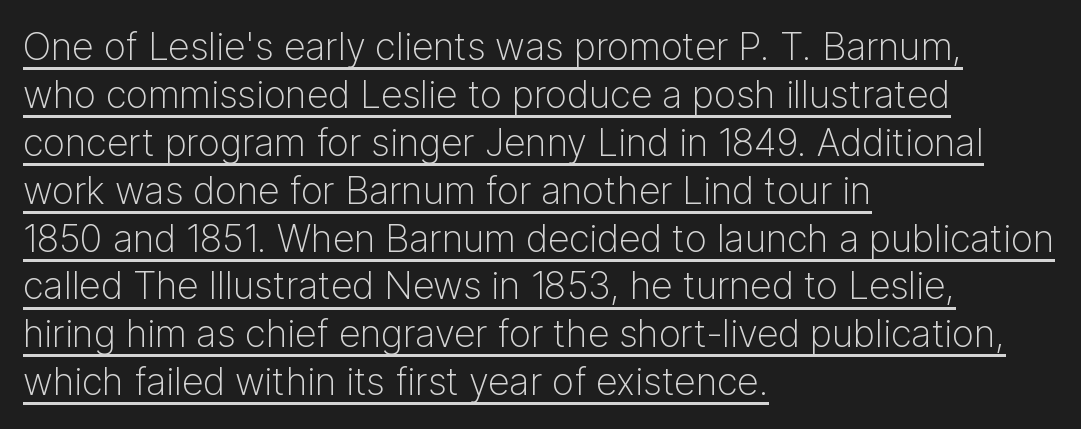
{"serif": "no", "italic": "no", "bold": "no", "weight": "light", "width": "normal", "stroke_contrast": "low", "x_height": "medium", "monospaced": "no", "underline": "yes", "align": "left", "line_spacing": "normal", "line_spacing_ratio": 1.26, "letter_spacing": "normal", "letter_spacing_em": 0.0, "glyph_px": 38}
